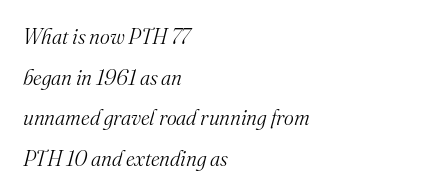
The letterforms sit shoulder to shoulder at normal distance. Caption: multi-line text, flush left, ragged right. In terms of leading, this rendering errs on the spacious side. Nobody drew a line under any word here. Heft: none added — not bold.
